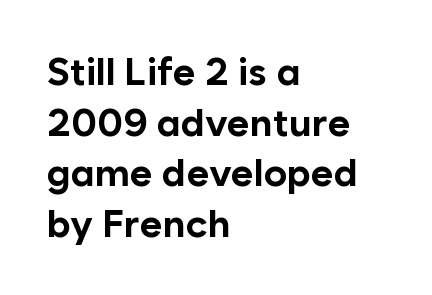
Bold? Absolutely — the strokes are thick and heavy. The designer left line spacing at the default. Looks like regular typesetting: each glyph gets only the width it needs. You could call the tracking neutral — neither tight nor loose.
